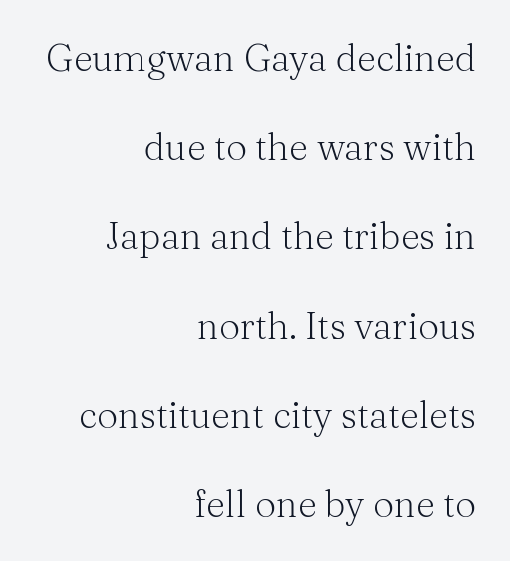
The image shows 37 px light serif type, upright; set right-aligned, loose line spacing (2.41x), normal letter spacing, not underlined; medium stroke contrast and a medium x-height.
